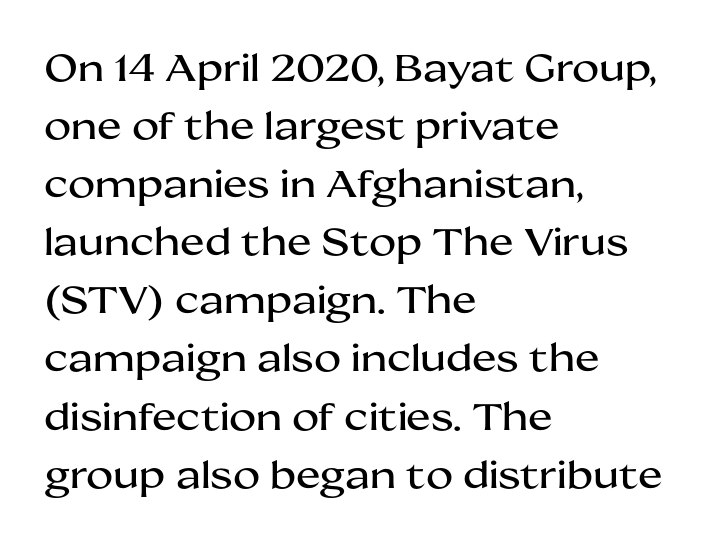
{"italic": "no", "width": "wide", "stroke_contrast": "medium", "x_height": "medium", "monospaced": "no", "underline": "no", "align": "left", "line_spacing": "normal", "line_spacing_ratio": 1.57, "letter_spacing": "normal", "letter_spacing_em": 0.0, "glyph_px": 37}
